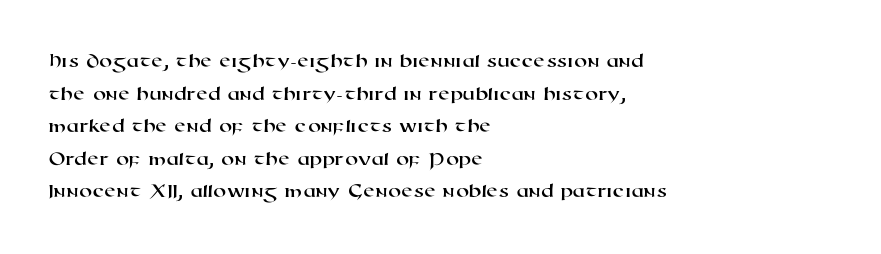
Q: Is the text underlined? A: No.
Q: How is the paragraph aligned? A: Left-aligned.
Q: Is the spacing between letters normal or unusually wide? A: Normal.
Q: Is the spacing between lines tight, normal or loose? A: Normal.
